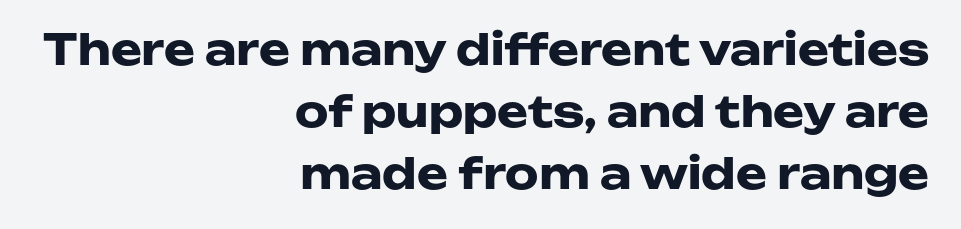
{"serif": "no", "italic": "no", "bold": "yes", "weight": "heavy", "width": "wide", "stroke_contrast": "low", "x_height": "medium", "monospaced": "no", "underline": "no", "align": "right", "line_spacing": "normal", "line_spacing_ratio": 1.48, "letter_spacing": "normal", "letter_spacing_em": 0.0, "glyph_px": 42}
